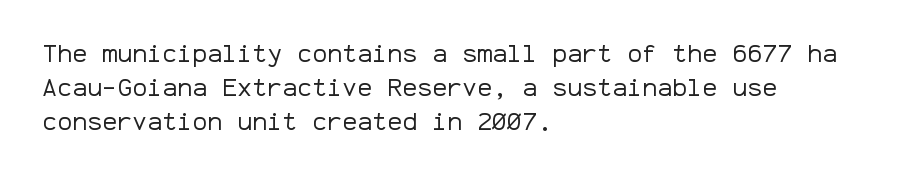
A normal amount of white space separates one row of letters from the next. Honestly, the letter spacing is just normal — you wouldn't notice it. The font's upright variant was chosen for this text. Is this a heavy cut? Hardly; it is regular or lighter. Caption: multi-line text, flush left, ragged right.
